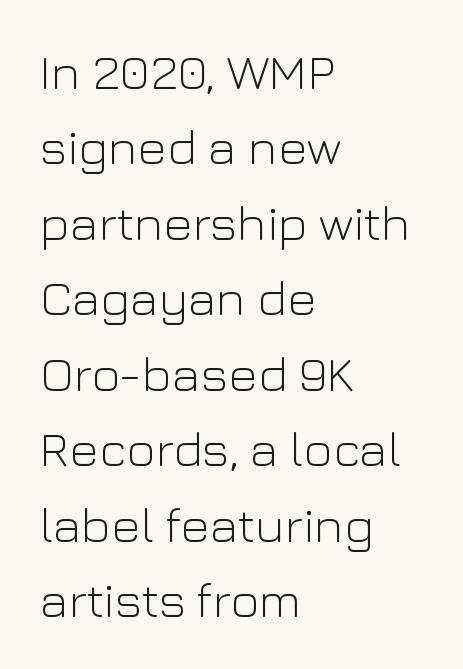
Q: Is the text bold? A: No.
Q: Is the text italic (slanted)? A: No, it is upright.
Q: Is the typeface a serif or a sans-serif typeface? A: Sans-serif.
Q: Is the text underlined? A: No.
Q: How is the paragraph aligned? A: Left-aligned.
Q: Is the spacing between letters normal or unusually wide? A: Normal.
Q: Is the spacing between lines tight, normal or loose? A: Normal.
Q: Width (condensed, normal, or wide)? A: Normal.
Q: Stroke contrast? A: Low.
Q: x-height? A: Medium.
Q: Monospaced? A: No.
